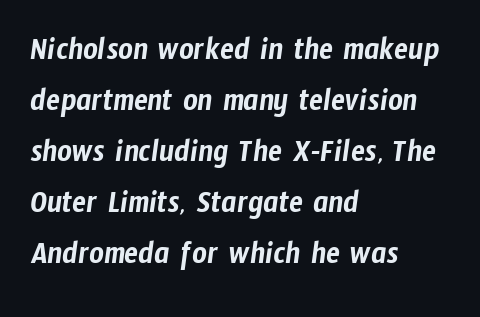
The gaps between neighbouring characters are ordinary and unremarkable. Each line starts at the same left margin while the right side varies. Honestly, the row spacing looks completely unremarkable. The face used here is proportionally spaced, like ordinary book or web type. Observe the absence of serifs on each vertical stroke in this sample. The specimen omits any rule beneath the text block's lines.
